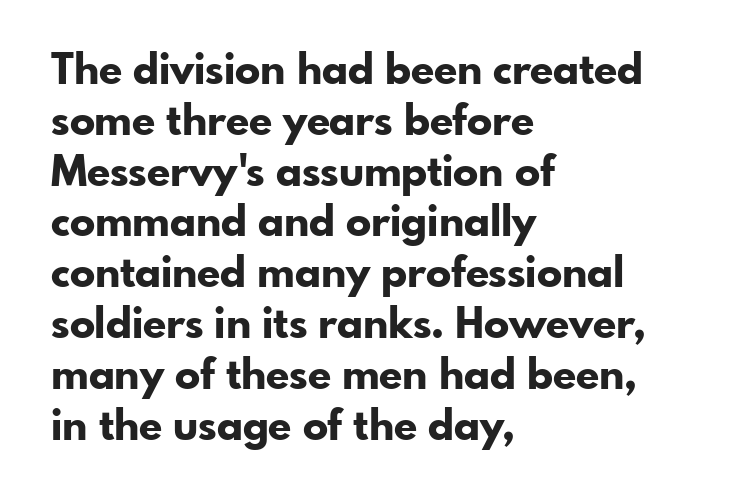
{"serif": "no", "italic": "no", "bold": "yes", "weight": "bold", "width": "normal", "stroke_contrast": "low", "x_height": "small", "monospaced": "no", "underline": "no", "align": "left", "line_spacing_ratio": 1.21, "letter_spacing": "normal", "letter_spacing_em": 0.0, "glyph_px": 42}
